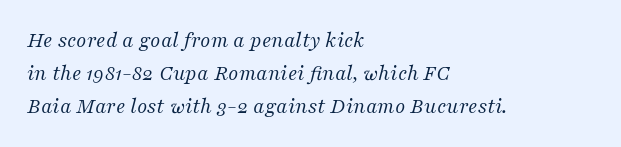
Descenders hang freely into open space. Whoever set this chose a conventional vertical rhythm. The cut favours lightness, reaching ordinary text weight at its darkest. Nobody touched the tracking dial on this one.
